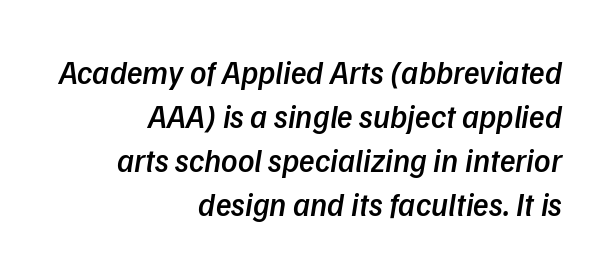
Q: Is the text bold? A: Semi-bold.
Q: Is the text italic (slanted)? A: Yes, it leans right by about 9 degrees.
Q: Is the text underlined? A: No.
Q: How is the paragraph aligned? A: Right-aligned.
Q: Is the spacing between letters normal or unusually wide? A: Normal.
Q: Is the spacing between lines tight, normal or loose? A: Normal.
Q: Width (condensed, normal, or wide)? A: Normal.
Q: Stroke contrast? A: Low.
Q: x-height? A: Medium.
Q: Monospaced? A: No.
